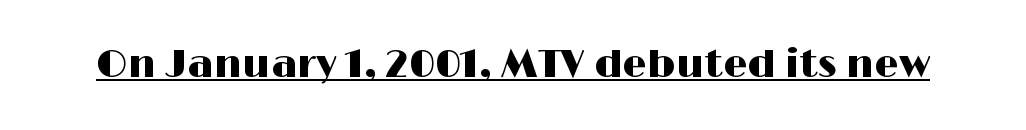
The face used here is a sans, in the tradition of grotesques and geometrics. Characters follow at the spacing the type designer built in. Somebody hit Ctrl+U on this one — the words are underlined. The font's upright variant was chosen for this text. A typesetter would call this proportional, since set widths differ per character.
